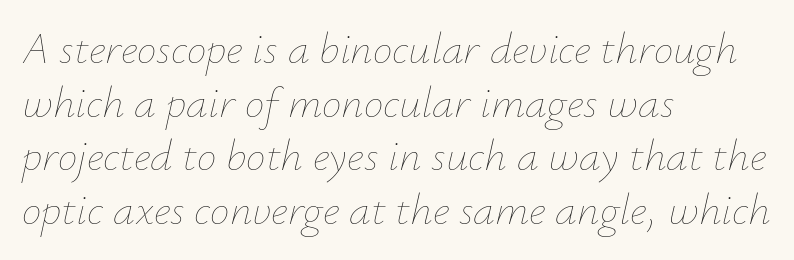
{"italic": "yes", "lean": "right", "slant_degrees": 12, "bold": "no", "weight": "thin", "width": "normal", "stroke_contrast": "low", "x_height": "small", "monospaced": "no", "underline": "no", "align": "left", "line_spacing_ratio": 1.22, "letter_spacing": "normal", "letter_spacing_em": 0.0, "glyph_px": 44}
